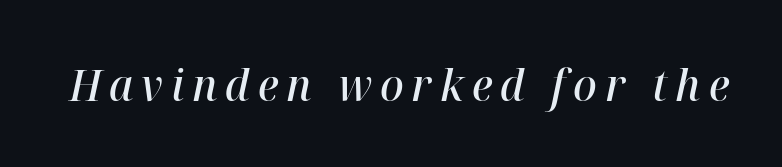
{"italic": "yes", "lean": "right", "slant_degrees": 12, "bold": "semi", "weight": "semibold", "width": "normal", "stroke_contrast": "high", "x_height": "medium", "monospaced": "no", "underline": "no", "glyph_px": 44}
